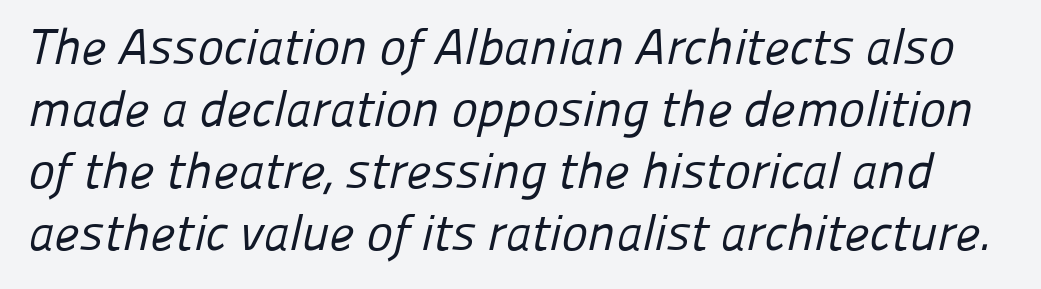
The face used here is a sans, in the tradition of grotesques and geometrics. The font sits on the lighter half of the weight spectrum, regular included. The face used here is rendered with its standard letterfit. This sample has the flowing, uneven cadence of proportional lettering. Honestly, there is no underline to notice here at all.
